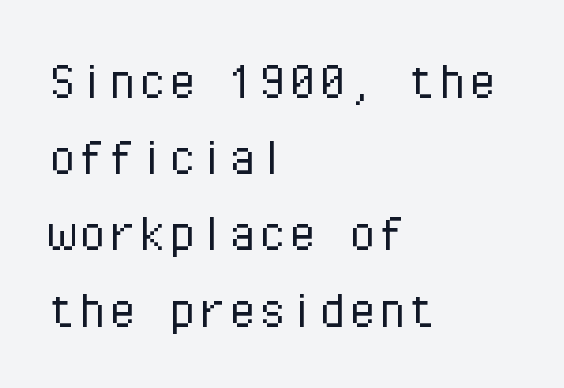
Q: Is the text bold? A: No.
Q: Is the text italic (slanted)? A: No, it is upright.
Q: Is the typeface a serif or a sans-serif typeface? A: Sans-serif.
Q: Is the text underlined? A: No.
Q: How is the paragraph aligned? A: Left-aligned.
Q: Is the spacing between letters normal or unusually wide? A: Normal.
Q: Is the spacing between lines tight, normal or loose? A: Normal.
Q: Width (condensed, normal, or wide)? A: Normal.
Q: Stroke contrast? A: Low.
Q: x-height? A: Medium.
Q: Monospaced? A: Yes.
